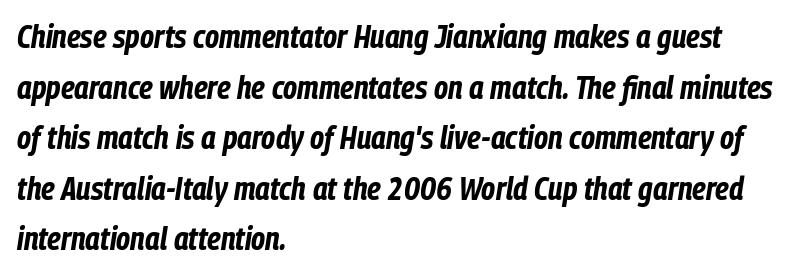
{"italic": "yes", "lean": "right", "slant_degrees": 9, "bold": "yes", "weight": "bold", "width": "condensed", "stroke_contrast": "low", "x_height": "medium", "monospaced": "no", "underline": "no", "align": "left", "line_spacing": "normal", "line_spacing_ratio": 1.58, "letter_spacing": "normal", "letter_spacing_em": 0.0, "glyph_px": 32}
